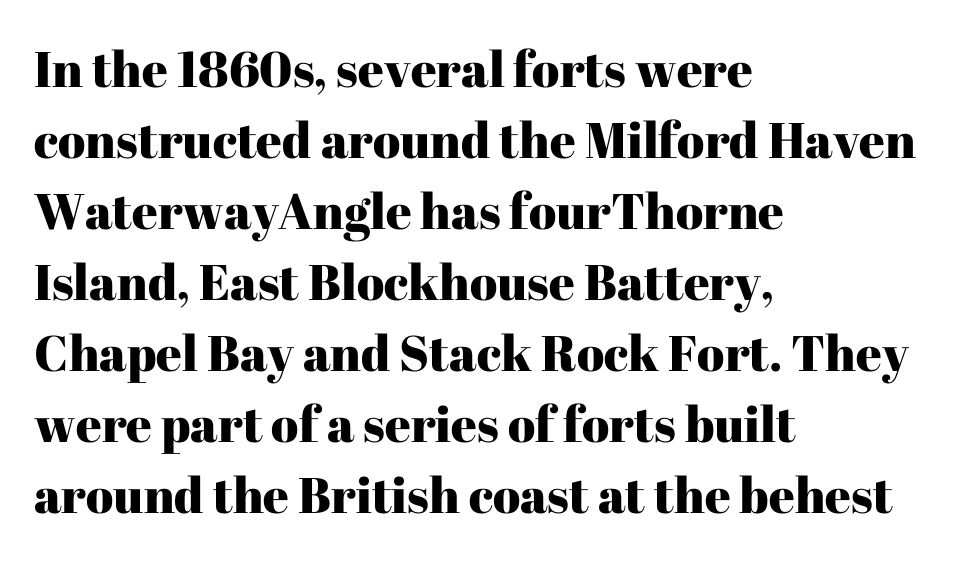
{"serif": "yes", "italic": "no", "width": "normal", "stroke_contrast": "high", "x_height": "medium", "monospaced": "no", "underline": "no", "align": "left", "line_spacing": "normal", "line_spacing_ratio": 1.42, "letter_spacing": "normal", "letter_spacing_em": 0.0, "glyph_px": 50}
